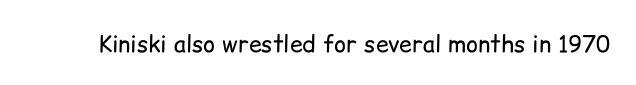
{"italic": "no", "bold": "no", "underline": "no", "letter_spacing": "normal", "letter_spacing_em": 0.0, "glyph_px": 23}
